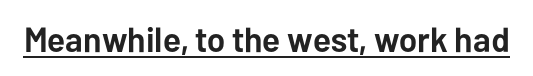
Note the varied advance widths — an 'i' is clearly narrower than an 'm'. The rendering uses a bold face; every stroke is thick and dark. The letters sit at their default tracking, neither squeezed nor spread. Nope, not italic — everything's standing straight. Looks like someone drew a line under every word here.
